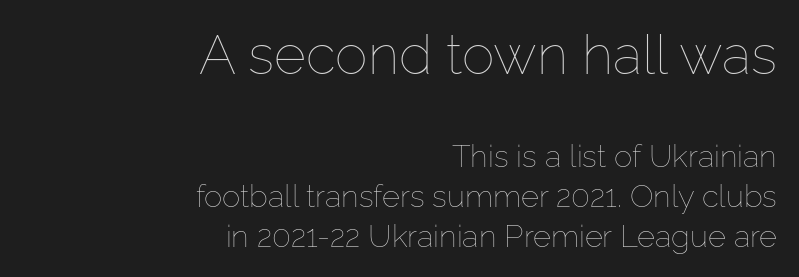
{"italic": "no", "bold": "no", "weight": "thin", "width": "normal", "stroke_contrast": "low", "x_height": "medium", "monospaced": "no", "underline": "no", "align": "right", "line_spacing": "normal", "line_spacing_ratio": 1.29, "letter_spacing": "normal", "letter_spacing_em": 0.0, "larger_block": "first", "size_ratio": 1.77, "glyph_px": 55}
